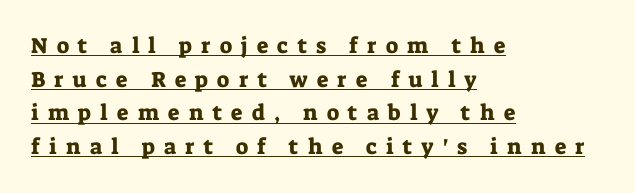
The letterforms stand isolated, each surrounded by extra space. Does a line run under the words? Yes, clearly. Rendered with straight, roman letterforms. Quick note: interline space is typical. The paragraph has a hard left edge and a soft right edge.
